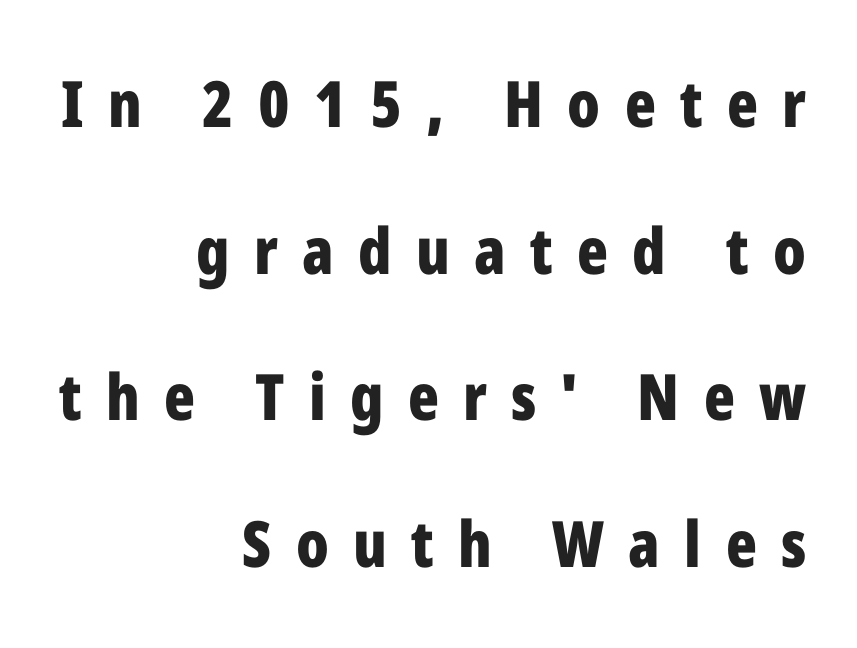
Q: Is the text bold? A: Yes.
Q: Is the text italic (slanted)? A: No, it is upright.
Q: Is the typeface a serif or a sans-serif typeface? A: Sans-serif.
Q: Is the text underlined? A: No.
Q: How is the paragraph aligned? A: Right-aligned.
Q: Is the spacing between letters normal or unusually wide? A: Unusually wide.
Q: Is the spacing between lines tight, normal or loose? A: Loose.
Q: Width (condensed, normal, or wide)? A: Condensed.
Q: Stroke contrast? A: Low.
Q: x-height? A: Medium.
Q: Monospaced? A: No.
